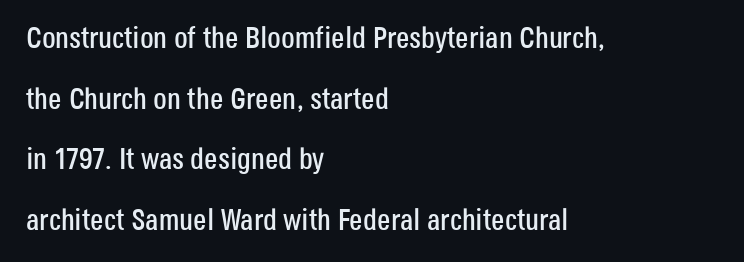
Q: Is the text italic (slanted)? A: No, it is upright.
Q: Is the typeface a serif or a sans-serif typeface? A: Sans-serif.
Q: Is the text underlined? A: No.
Q: How is the paragraph aligned? A: Left-aligned.
Q: Is the spacing between letters normal or unusually wide? A: Normal.
Q: Is the spacing between lines tight, normal or loose? A: Loose.
Q: Width (condensed, normal, or wide)? A: Condensed.
Q: Stroke contrast? A: Low.
Q: x-height? A: Large.
Q: Monospaced? A: No.
